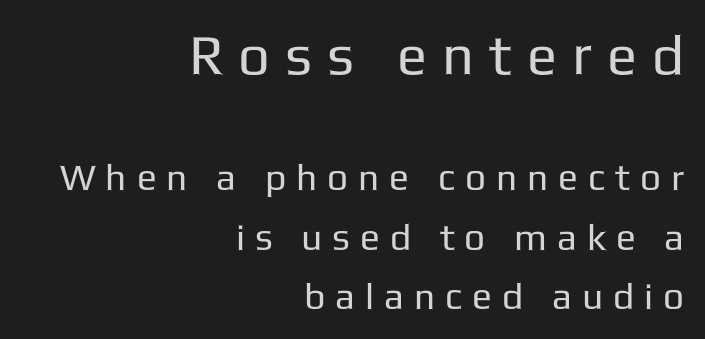
{"serif": "no", "italic": "no", "bold": "no", "weight": "regular", "width": "normal", "stroke_contrast": "low", "x_height": "medium", "monospaced": "no", "underline": "no", "align": "right", "line_spacing": "normal", "line_spacing_ratio": 1.6, "letter_spacing": "wide", "letter_spacing_em": 0.27, "larger_block": "first", "size_ratio": 1.51, "glyph_px": 56}
